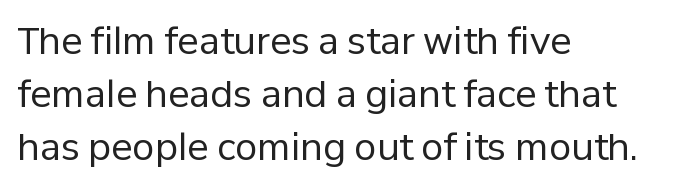
The image shows 36 px regular-weight sans-serif type, upright; set left-aligned, normal line spacing (1.47x), normal letter spacing, not underlined; low stroke contrast and a medium x-height.
